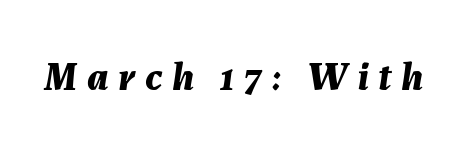
The face used here has the dense, thick strokes of a bold. The words here are not underlined. Substantial extra tracking has been applied to these lines. This sample has the flowing, uneven cadence of proportional lettering.
